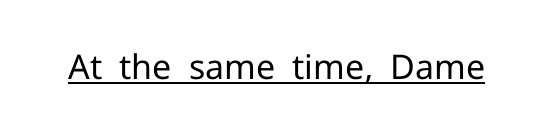
The image shows 34 px regular-weight sans-serif type, upright; set normal letter spacing, underlined; low stroke contrast and a medium x-height.
